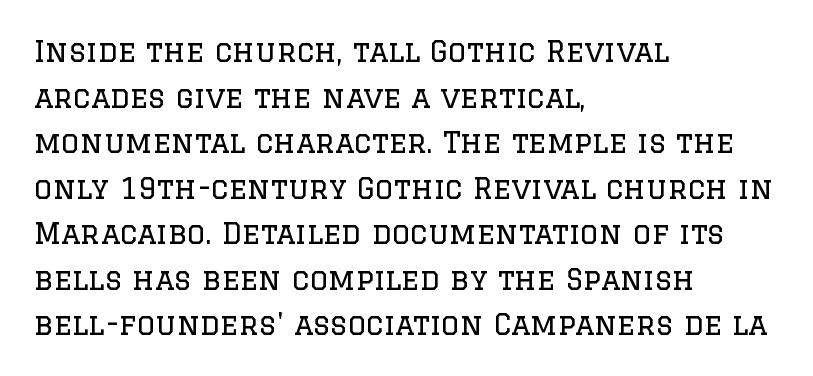
Q: Is the text bold? A: No.
Q: Is the text italic (slanted)? A: No, it is upright.
Q: Is the typeface a serif or a sans-serif typeface? A: Serif.
Q: Is the text underlined? A: No.
Q: How is the paragraph aligned? A: Left-aligned.
Q: Is the spacing between letters normal or unusually wide? A: Normal.
Q: Is the spacing between lines tight, normal or loose? A: Normal.
Q: Width (condensed, normal, or wide)? A: Normal.
Q: Stroke contrast? A: Low.
Q: x-height? A: Large.
Q: Monospaced? A: No.
